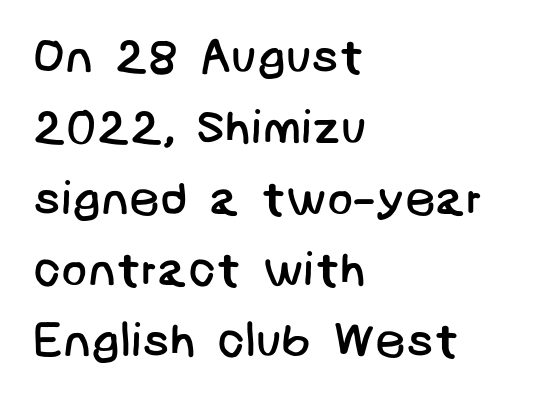
{"serif": "no", "bold": "no", "weight": "regular", "width": "normal", "stroke_contrast": "low", "x_height": "large", "underline": "no", "align": "left", "line_spacing": "normal", "line_spacing_ratio": 1.48, "letter_spacing": "normal", "letter_spacing_em": 0.0, "glyph_px": 48}
